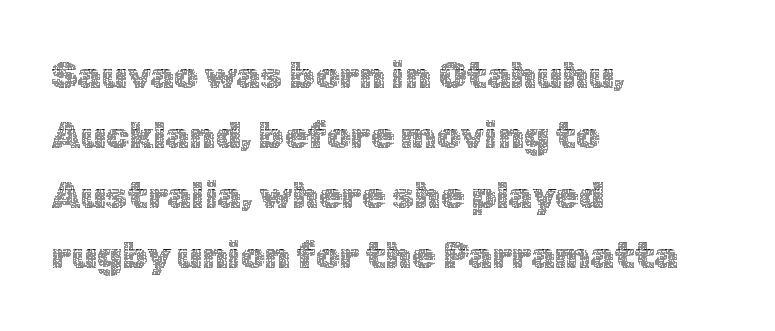
The face used here is proportionally spaced, like ordinary book or web type. The strip under each line holds only bare page. Line beginnings align vertically; line endings do not. A roman cut, with each character standing at attention. No extra tracking has been applied to these lines.
